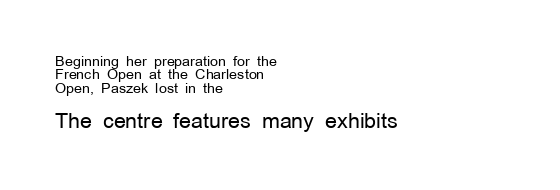
The image shows 21 px text type, upright; set left-aligned, tight line spacing (0.96x), normal letter spacing, not underlined; the second (bottom) block is 1.5x larger.
